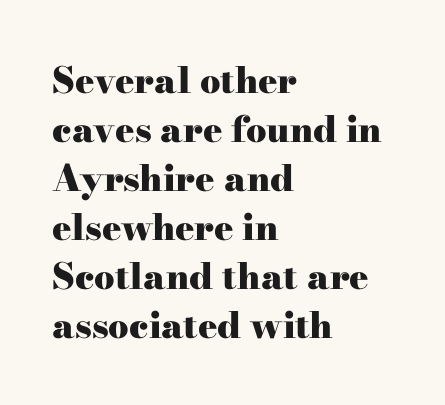
It's the straight-up-and-down kind of type. A normal amount of white space separates one row of letters from the next. How heavy is the stroke? Heavy — this is a bold. Students, note that the glyphs here touch the page at normal intervals. Do the characters align in a grid? No, the font is proportional.
